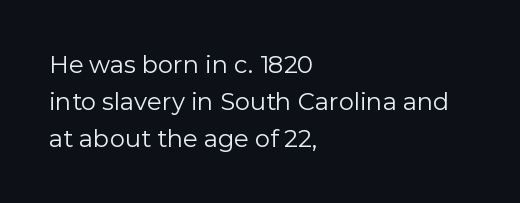
Vertical strokes here are truly vertical. Every row of glyphs begins at an identical x-position on the left. Between one letter and the next there's only the usual sliver of space. Only glyphs here, with clear space below each row.
